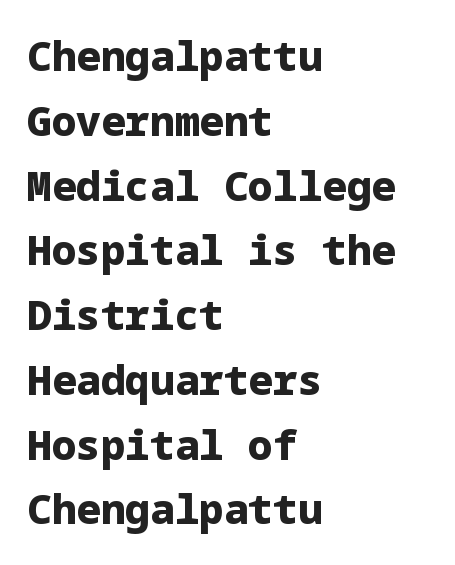
The typesetting leans heavy: a genuine bold. The letters carry no serifs — their stems end cleanly without finishing strokes. Students, observe: this is what conventionally led text looks like. Short and long lines alike share a common starting point at left. This rendering features lettering with no underline.
